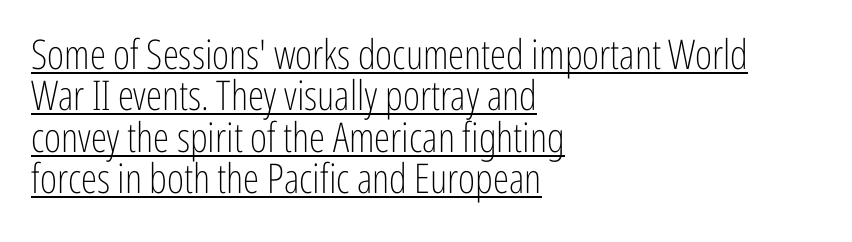
The image shows 41 px light, condensed sans-serif type, upright; set left-aligned, tight line spacing (1.01x), normal letter spacing, underlined; low stroke contrast and a medium x-height.
